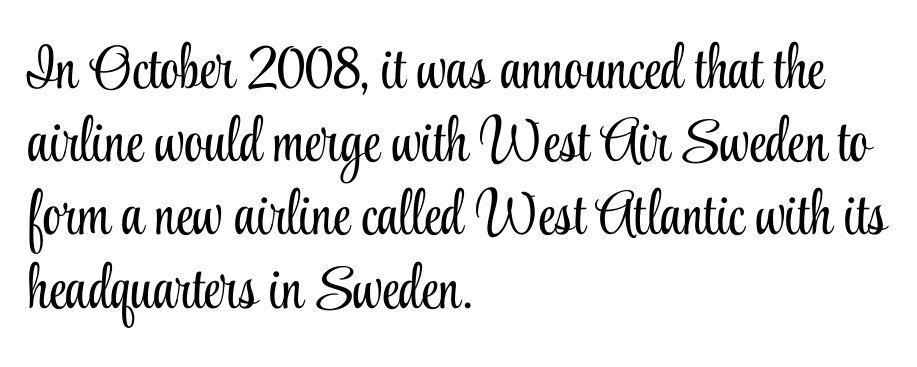
Think of a printed novel: that variable character pitch is what you see here. Where is the straight margin? On the left. Underline: absent. Serifs: yes, visible at the terminals of the letterforms.
